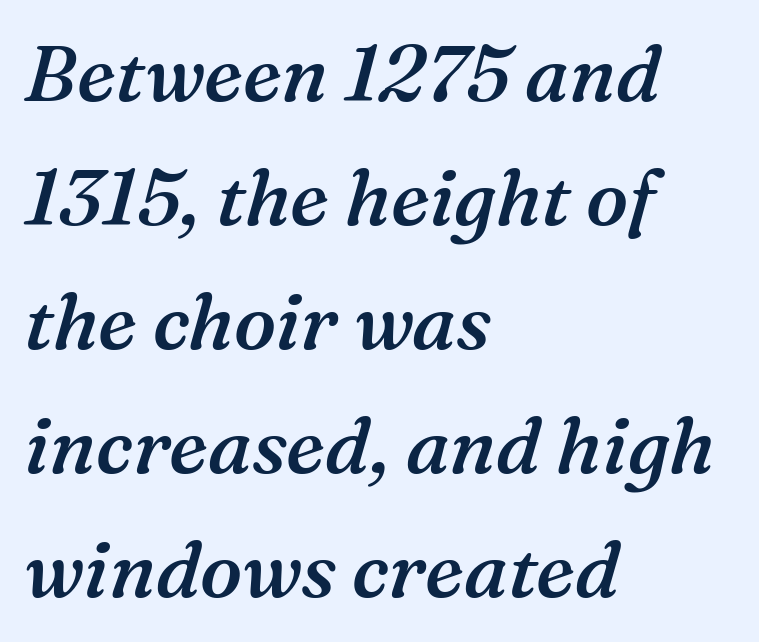
Q: Is the text bold? A: Semi-bold.
Q: Is the text italic (slanted)? A: Yes, it leans right by about 16 degrees.
Q: Is the typeface a serif or a sans-serif typeface? A: Serif.
Q: Is the text underlined? A: No.
Q: How is the paragraph aligned? A: Left-aligned.
Q: Is the spacing between letters normal or unusually wide? A: Normal.
Q: Is the spacing between lines tight, normal or loose? A: Normal.
Q: Width (condensed, normal, or wide)? A: Normal.
Q: Stroke contrast? A: Medium.
Q: x-height? A: Medium.
Q: Monospaced? A: No.
